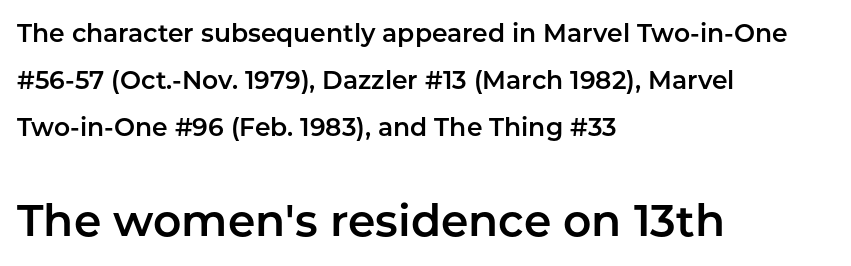
Q: Is the text italic (slanted)? A: No, it is upright.
Q: Is the typeface a serif or a sans-serif typeface? A: Sans-serif.
Q: Is the text underlined? A: No.
Q: How is the paragraph aligned? A: Left-aligned.
Q: Is the spacing between letters normal or unusually wide? A: Normal.
Q: Which block of text is set in a larger size, the first (top) or the second (bottom)? A: The second (bottom) one.
Q: Width (condensed, normal, or wide)? A: Normal.
Q: Stroke contrast? A: Low.
Q: x-height? A: Medium.
Q: Monospaced? A: No.
